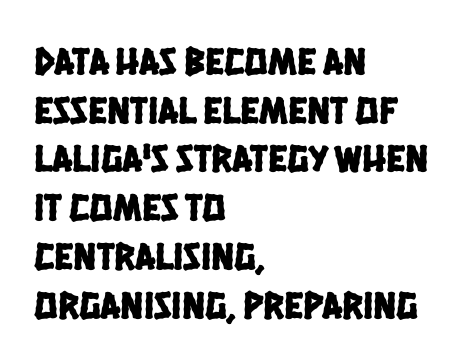
The image shows 39 px condensed sans-serif type; set left-aligned, normal line spacing (1.25x), normal letter spacing, not underlined; low stroke contrast and a large x-height.
